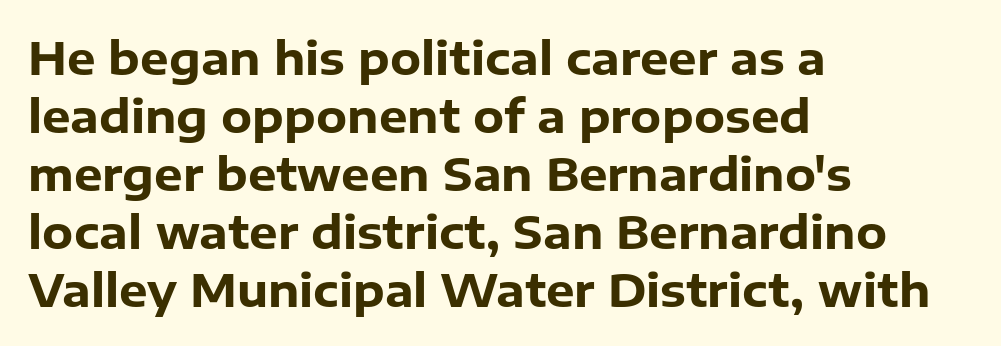
The image shows 45 px heavy sans-serif type, upright; set left-aligned, normal line spacing (1.29x), normal letter spacing, not underlined; low stroke contrast and a medium x-height.
